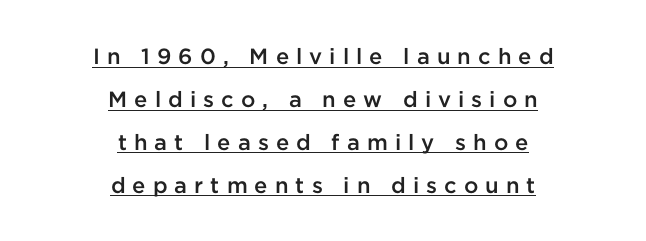
The image shows 22 px text type, upright; set centered, loose line spacing (1.95x), unusually wide letter spacing (+0.32 em), underlined.
